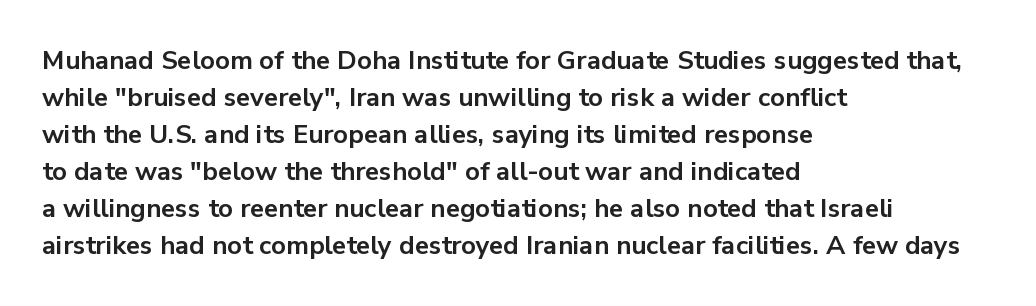
These words are printed bold, with thick strokes throughout. Between one letter and the next there's only the usual sliver of space. The letters stand straight up with perfectly vertical stems. The rendering anchors every line to the left-hand side. The leading is moderate, giving the passage an even texture.
